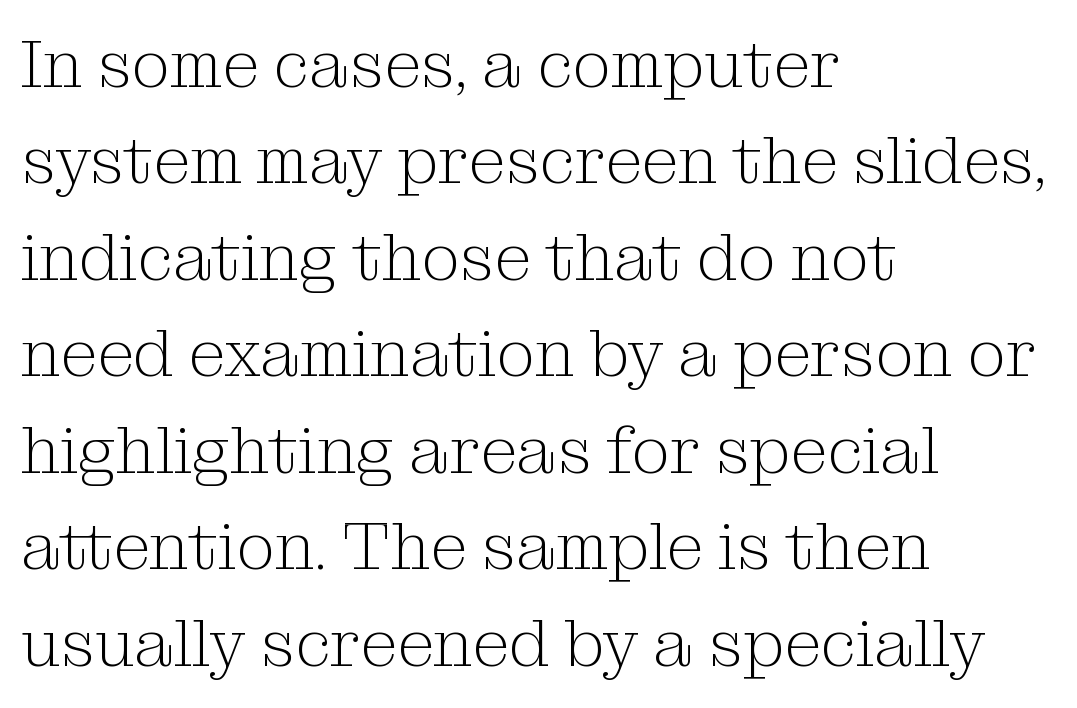
The image shows 67 px light serif type, upright; set left-aligned, normal line spacing (1.44x), normal letter spacing, not underlined; medium stroke contrast and a medium x-height.
